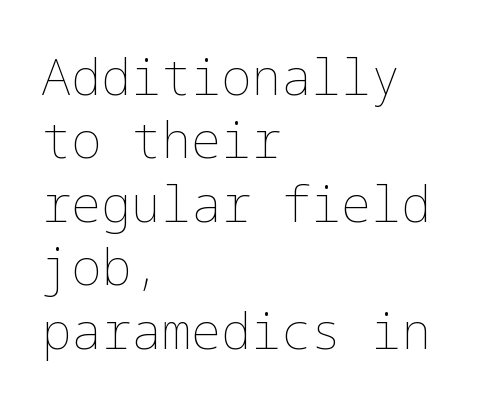
Short and long lines alike share a common starting point at left. No letter is thick-stroked: the sample isn't bold. If you measured baseline to baseline, you'd find a middling distance. Do the letters lean? They stand straight. The baseline area is clear. Honestly, the letter spacing is just normal — you wouldn't notice it.
